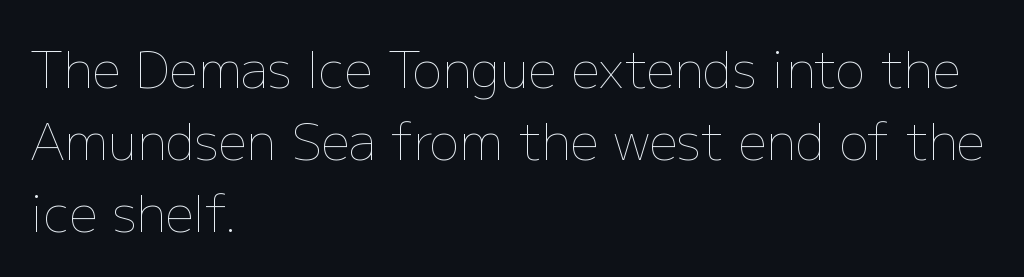
{"italic": "no", "bold": "no", "weight": "thin", "width": "normal", "stroke_contrast": "low", "x_height": "medium", "monospaced": "no", "underline": "no", "align": "left", "line_spacing": "normal", "line_spacing_ratio": 1.44, "letter_spacing": "normal", "letter_spacing_em": 0.0, "glyph_px": 50}
